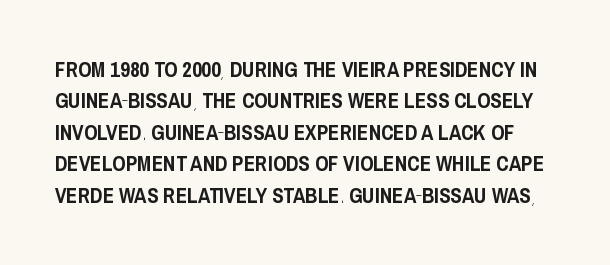
Q: Is the text italic (slanted)? A: No, it is upright.
Q: Is the text underlined? A: No.
Q: Is the spacing between letters normal or unusually wide? A: Normal.
Q: Is the spacing between lines tight, normal or loose? A: Normal.
